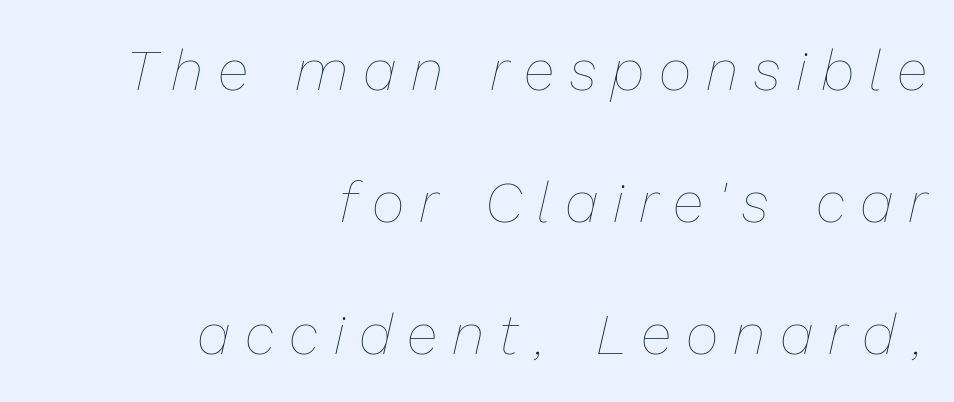
The strokes are not fattened; the text isn't bold. A flush-right, rag-left setting is used for this passage. Proportional: the letters do not fall into vertical columns. Quick note: interline space is abundant. The rendering inserts visible extra space after every character. The face used here has a pronounced slope to its letters.
